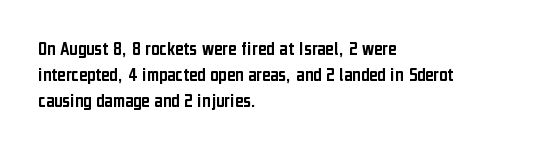
Is there any slant? The stems are plumb. Clear beneath every line of the passage. Nobody touched the tracking dial on this one. Line beginnings align vertically; line endings do not. One glance says typical: line gaps are just what's usual.
